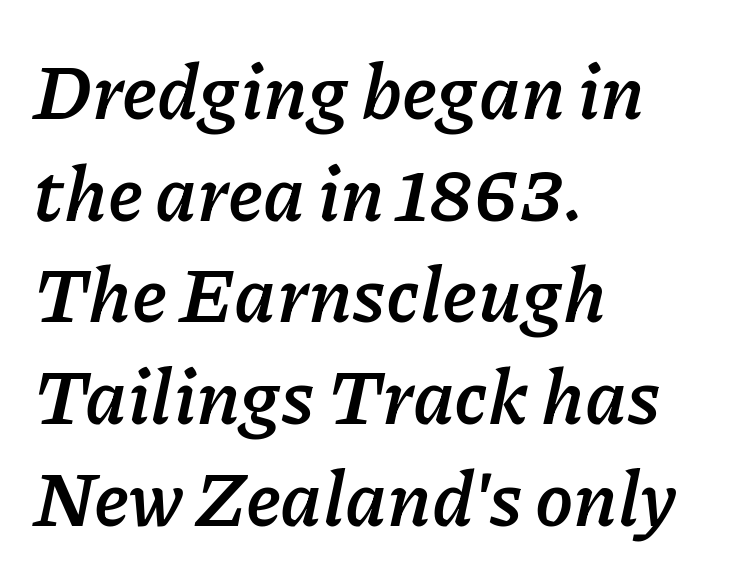
Q: Is the text bold? A: Yes.
Q: Is the text italic (slanted)? A: Yes, it leans right by about 11 degrees.
Q: Is the text underlined? A: No.
Q: How is the paragraph aligned? A: Left-aligned.
Q: Is the spacing between letters normal or unusually wide? A: Normal.
Q: Is the spacing between lines tight, normal or loose? A: Normal.
Q: Width (condensed, normal, or wide)? A: Normal.
Q: Stroke contrast? A: Low.
Q: x-height? A: Medium.
Q: Monospaced? A: No.
